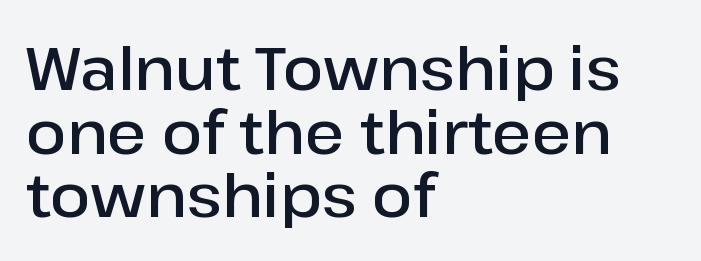
{"serif": "no", "italic": "no", "bold": "semi", "weight": "semibold", "width": "normal", "stroke_contrast": "low", "x_height": "medium", "monospaced": "no", "underline": "no", "align": "left", "line_spacing": "tight", "line_spacing_ratio": 1.08, "letter_spacing": "normal", "letter_spacing_em": 0.0, "glyph_px": 59}
